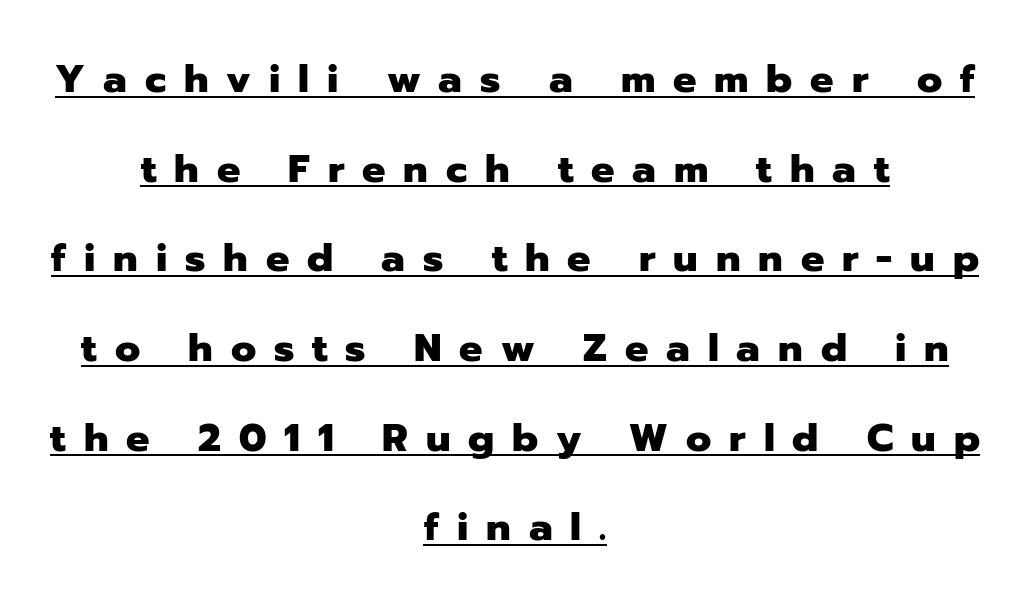
Posture: straight, roman, zero tilt. The tracking reads as deliberately expanded to a designer's eye. Notice how the passage keeps no hard edge, just a central spine. The passage shown is typed in a proportional face where columns would drift. In terms of letterform style, serifs are entirely absent. Decoration check: the copy is underlined.
